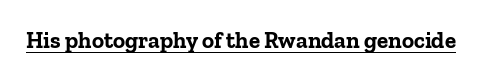
Q: Is the text bold? A: Yes.
Q: Is the text italic (slanted)? A: No, it is upright.
Q: Is the text underlined? A: Yes.
Q: Is the spacing between letters normal or unusually wide? A: Normal.
